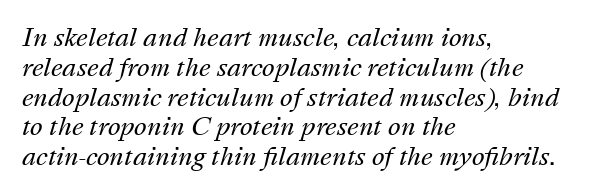
The image shows 24 px text type, italic (leaning right); set left-aligned, line spacing 1.24x, normal letter spacing, not underlined.
